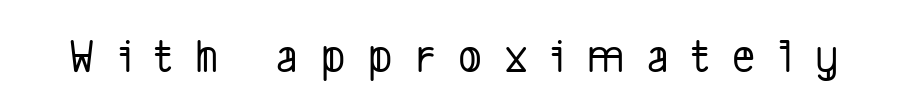
{"serif": "no", "width": "condensed", "stroke_contrast": "low", "x_height": "medium", "monospaced": "no", "underline": "no", "letter_spacing": "wide", "letter_spacing_em": 0.47, "glyph_px": 49}
